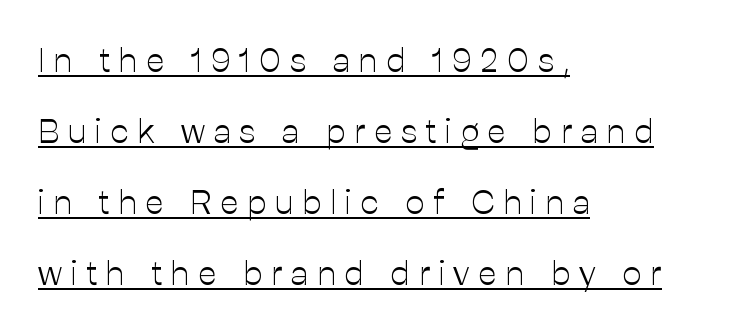
Q: Is the text bold? A: No.
Q: Is the text italic (slanted)? A: No, it is upright.
Q: Is the typeface a serif or a sans-serif typeface? A: Sans-serif.
Q: Is the text underlined? A: Yes.
Q: How is the paragraph aligned? A: Left-aligned.
Q: Is the spacing between letters normal or unusually wide? A: Unusually wide.
Q: Is the spacing between lines tight, normal or loose? A: Loose.
Q: Width (condensed, normal, or wide)? A: Normal.
Q: Stroke contrast? A: Low.
Q: x-height? A: Medium.
Q: Monospaced? A: No.
